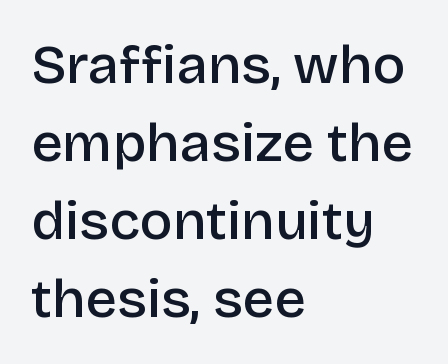
{"serif": "no", "italic": "no", "bold": "semi", "weight": "semibold", "width": "normal", "stroke_contrast": "low", "x_height": "large", "monospaced": "no", "underline": "no", "align": "left", "line_spacing": "normal", "line_spacing_ratio": 1.42, "letter_spacing": "normal", "letter_spacing_em": 0.0, "glyph_px": 55}
